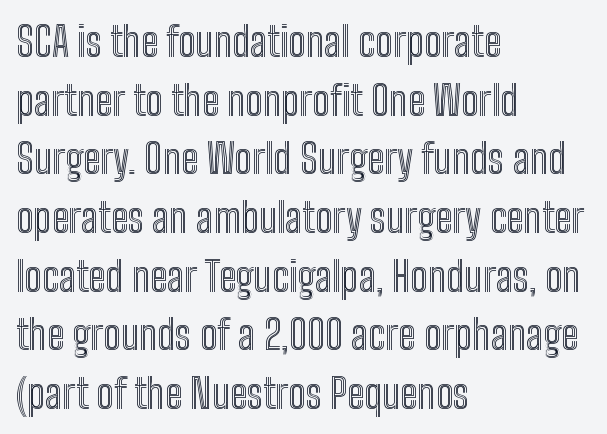
The image shows 41 px condensed type, upright; set left-aligned, normal line spacing (1.43x), normal letter spacing, not underlined; a medium x-height.
